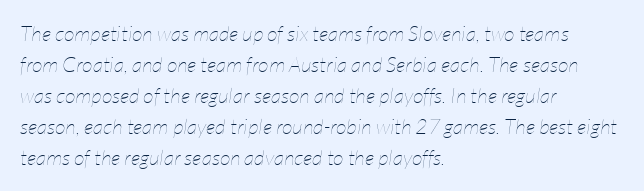
{"italic": "yes", "lean": "right", "slant_degrees": 7, "bold": "no", "underline": "no", "align": "left", "line_spacing": "normal", "line_spacing_ratio": 1.48, "letter_spacing": "normal", "letter_spacing_em": 0.0, "glyph_px": 21}
